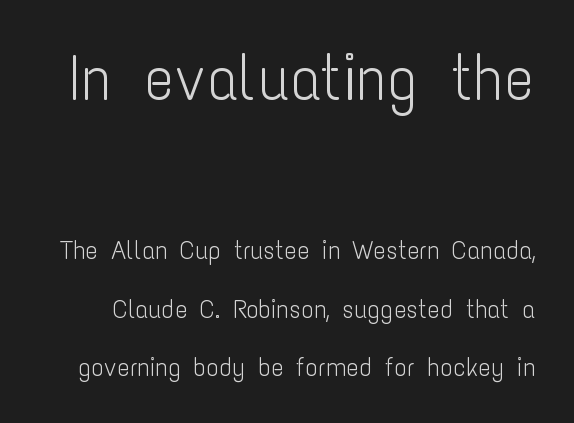
These lines stand farther apart than default settings would place them. The letters advance in unequal steps, a hallmark of proportional type. Anything drawn beneath the words? Only blank space. Serifs: no, the terminals of the letterforms are clean. The type is set solid horizontally, with unmodified tracking. Between these two stacked blocks, the higher one wins on size.
